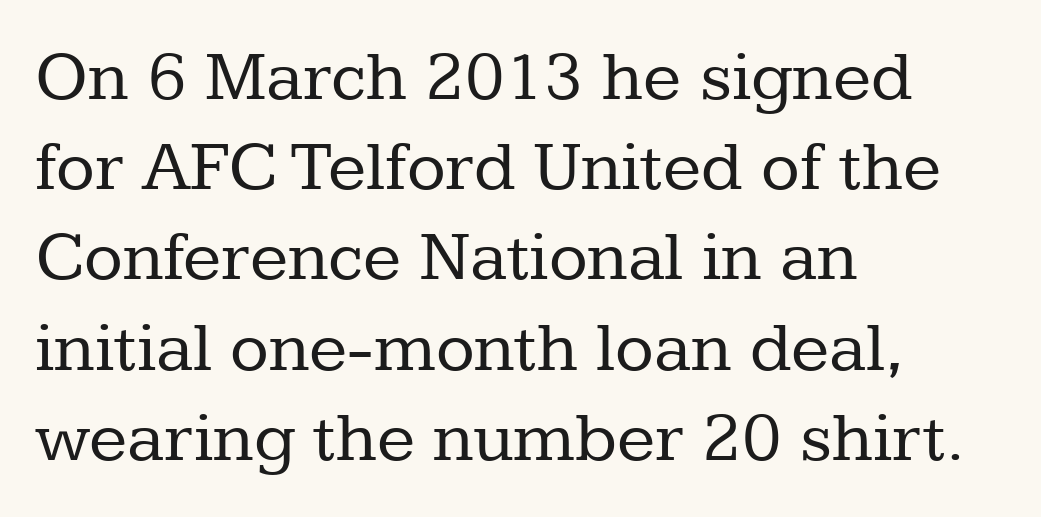
Q: Is the text bold? A: No.
Q: Is the text italic (slanted)? A: No, it is upright.
Q: Is the typeface a serif or a sans-serif typeface? A: Serif.
Q: Is the text underlined? A: No.
Q: How is the paragraph aligned? A: Left-aligned.
Q: Is the spacing between letters normal or unusually wide? A: Normal.
Q: Is the spacing between lines tight, normal or loose? A: Normal.
Q: Width (condensed, normal, or wide)? A: Normal.
Q: Stroke contrast? A: Low.
Q: x-height? A: Medium.
Q: Monospaced? A: No.
